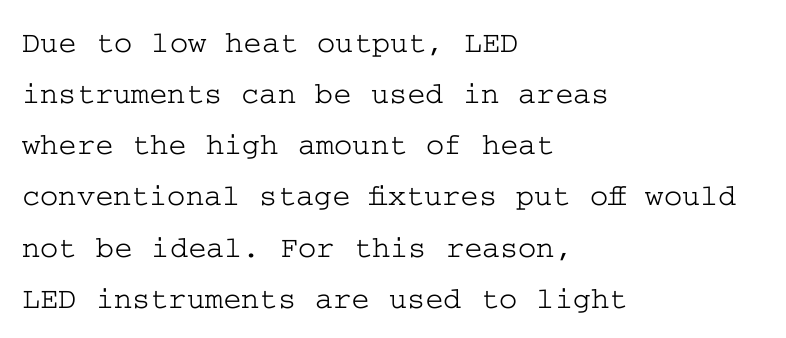
Underlining? Definitely not there. If you measured baseline to baseline, you'd find a middling distance. The face used here is seriffed, in the tradition of book romans. It's the straight-up-and-down kind of type. Does extra space separate the letters? No, they use regular spacing. Compared with a centered layout, this one pins lines to the left instead.
